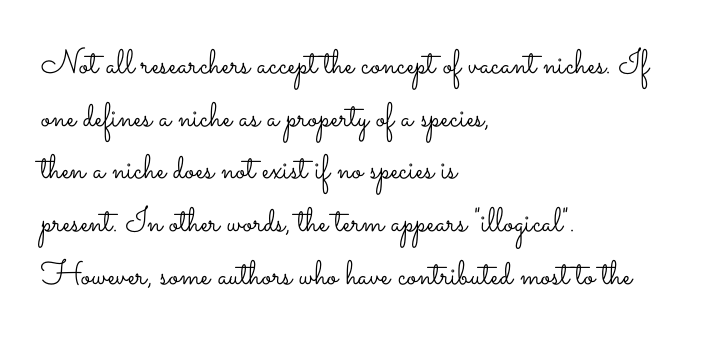
The image shows 34 px light, wide type; set left-aligned, normal line spacing (1.55x), normal letter spacing, not underlined; low stroke contrast and a small x-height.
